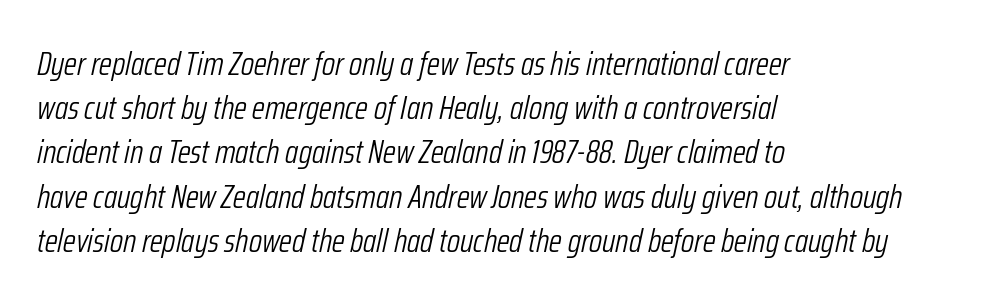
The image shows 33 px light, condensed type, italic (leaning right); set left-aligned, normal line spacing (1.34x), normal letter spacing, not underlined; low stroke contrast and a medium x-height.
